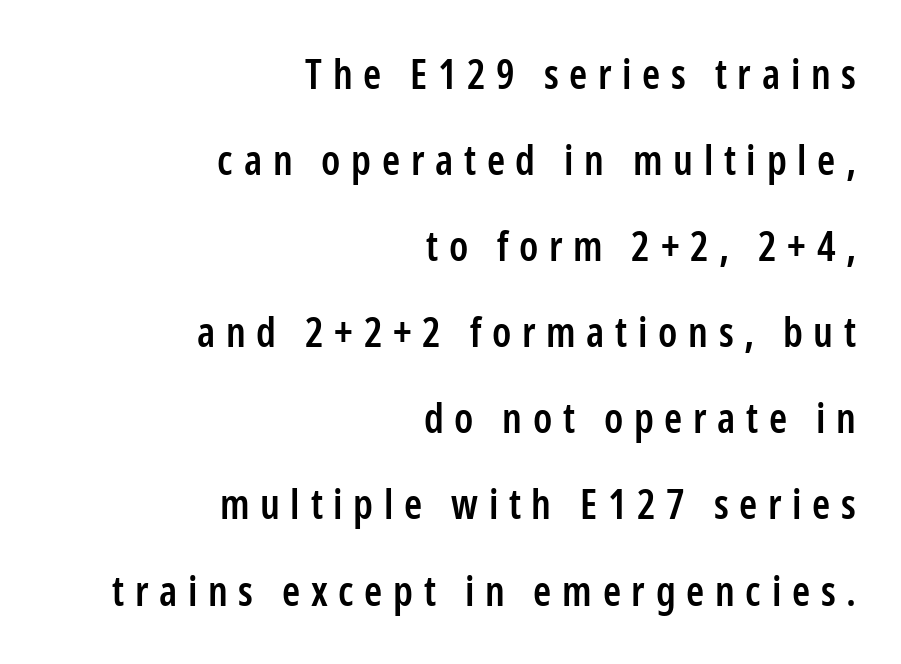
The image shows 41 px semibold, condensed sans-serif type, upright; set right-aligned, loose line spacing (2.1x), unusually wide letter spacing (+0.26 em), not underlined; low stroke contrast and a medium x-height.
